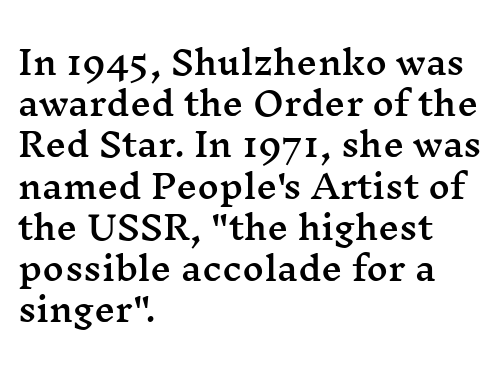
{"serif": "yes", "italic": "no", "width": "wide", "stroke_contrast": "medium", "x_height": "medium", "monospaced": "no", "underline": "no", "align": "left", "line_spacing": "normal", "line_spacing_ratio": 1.25, "letter_spacing": "normal", "letter_spacing_em": 0.0, "glyph_px": 33}
